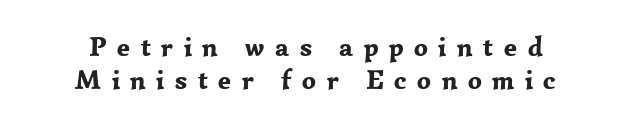
{"italic": "no", "bold": "yes", "underline": "no", "align": "center", "line_spacing_ratio": 1.24, "letter_spacing": "wide", "letter_spacing_em": 0.39, "glyph_px": 27}
